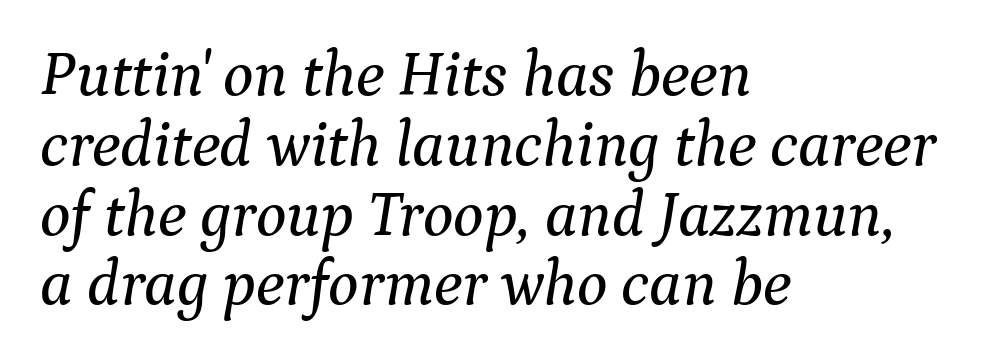
Q: Is the text italic (slanted)? A: Yes, it leans right by about 9 degrees.
Q: Is the typeface a serif or a sans-serif typeface? A: Serif.
Q: Is the text underlined? A: No.
Q: How is the paragraph aligned? A: Left-aligned.
Q: Is the spacing between letters normal or unusually wide? A: Normal.
Q: Is the spacing between lines tight, normal or loose? A: Tight.
Q: Width (condensed, normal, or wide)? A: Normal.
Q: Stroke contrast? A: Medium.
Q: x-height? A: Medium.
Q: Monospaced? A: No.
